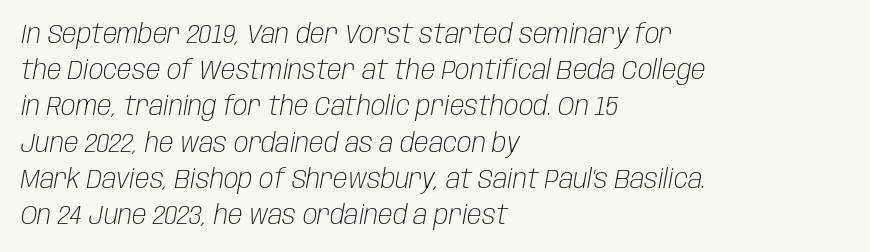
Q: Is the text bold? A: No.
Q: Is the text italic (slanted)? A: Yes, it leans right by about 10 degrees.
Q: Is the text underlined? A: No.
Q: How is the paragraph aligned? A: Left-aligned.
Q: Is the spacing between letters normal or unusually wide? A: Normal.
Q: Is the spacing between lines tight, normal or loose? A: Normal.
